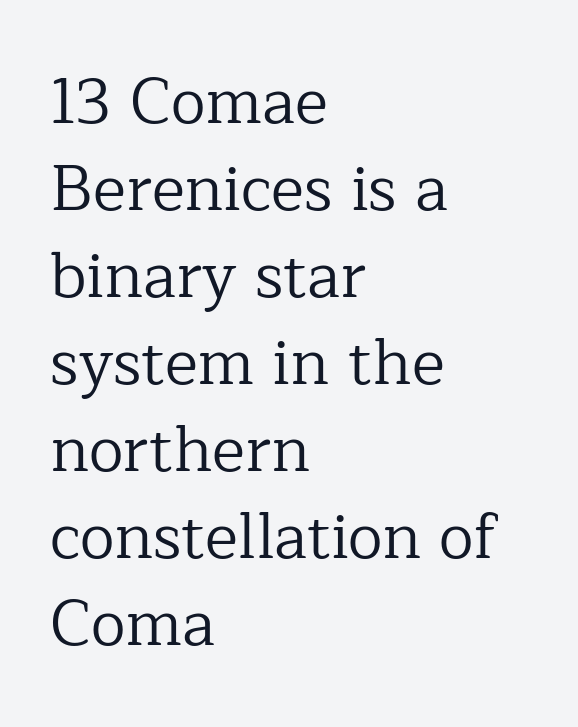
{"serif": "yes", "italic": "no", "bold": "no", "weight": "regular", "width": "normal", "stroke_contrast": "low", "x_height": "medium", "monospaced": "no", "underline": "no", "align": "left", "line_spacing": "normal", "line_spacing_ratio": 1.38, "letter_spacing": "normal", "letter_spacing_em": 0.0, "glyph_px": 63}
